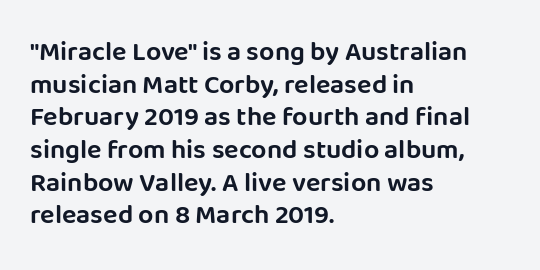
{"italic": "no", "underline": "no", "align": "left", "line_spacing_ratio": 1.21, "letter_spacing": "normal", "letter_spacing_em": 0.0, "glyph_px": 27}
